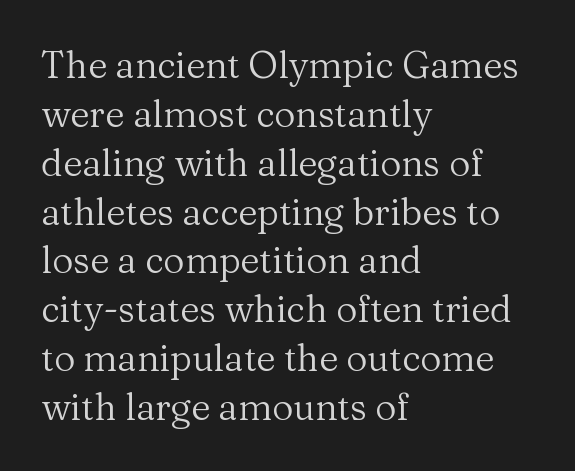
{"serif": "yes", "italic": "no", "bold": "no", "weight": "regular", "width": "normal", "stroke_contrast": "medium", "x_height": "medium", "monospaced": "no", "underline": "no", "align": "left", "line_spacing": "normal", "line_spacing_ratio": 1.32, "letter_spacing": "normal", "letter_spacing_em": 0.0, "glyph_px": 37}
